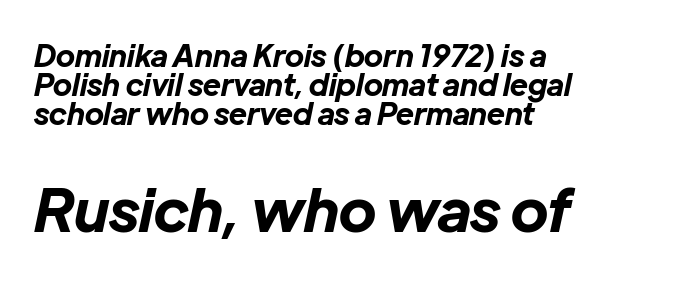
The image shows 59 px bold type, italic (leaning right); set left-aligned, tight line spacing (0.97x), normal letter spacing, not underlined; the second (bottom) block is 1.97x larger; low stroke contrast and a medium x-height.
